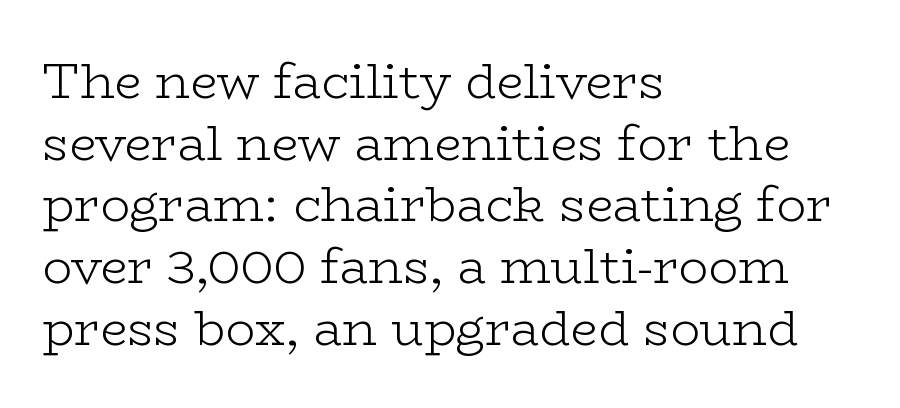
Think of a printed novel: that variable character pitch is what you see here. Normally led — the rows are evenly, conventionally spaced. Observe the serifs anchoring each vertical stroke in this sample. Vertical strokes here are truly vertical.
